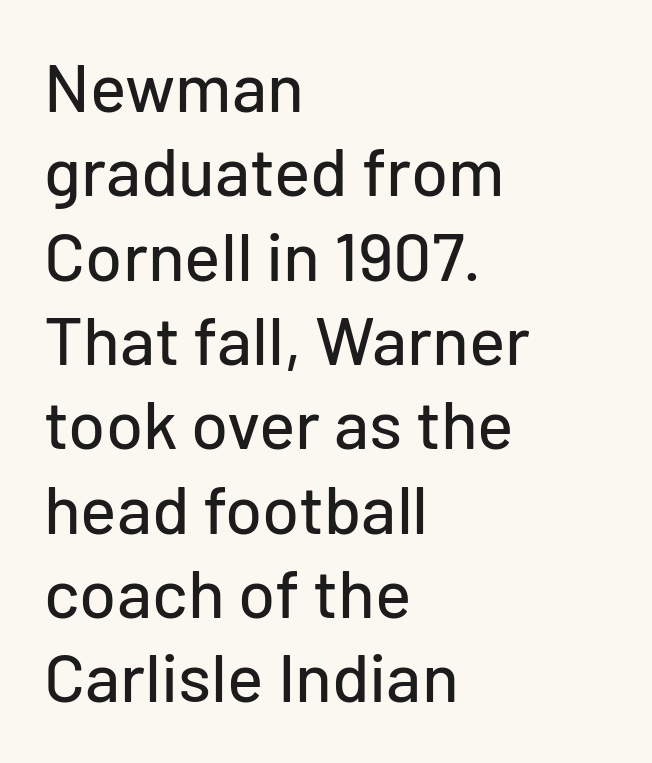
{"serif": "no", "italic": "no", "width": "normal", "stroke_contrast": "low", "x_height": "medium", "monospaced": "no", "underline": "no", "align": "left", "line_spacing_ratio": 1.24, "letter_spacing": "normal", "letter_spacing_em": 0.0, "glyph_px": 68}
